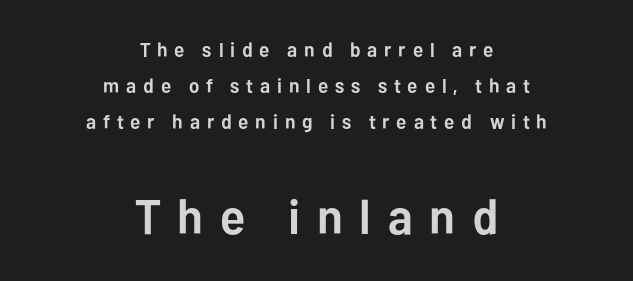
{"serif": "no", "italic": "no", "bold": "yes", "weight": "semibold", "width": "normal", "stroke_contrast": "low", "x_height": "medium", "monospaced": "no", "underline": "no", "align": "center", "line_spacing_ratio": 1.81, "letter_spacing": "wide", "letter_spacing_em": 0.34, "larger_block": "second", "size_ratio": 2.45, "glyph_px": 49}
